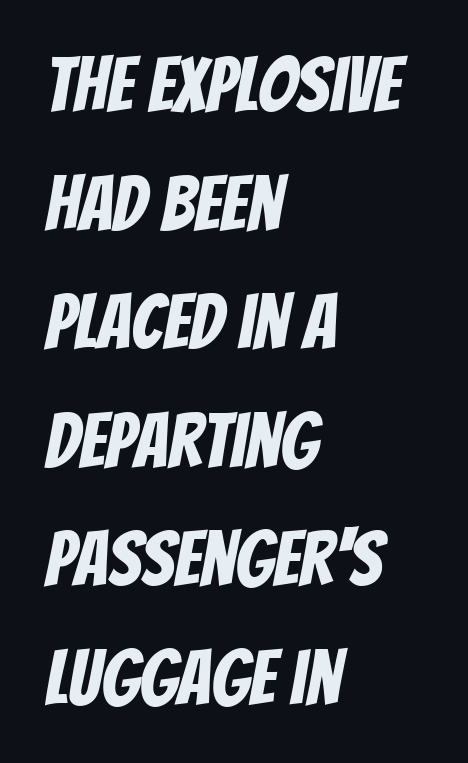
{"serif": "no", "width": "condensed", "stroke_contrast": "low", "x_height": "large", "monospaced": "no", "underline": "no", "align": "left", "line_spacing": "normal", "line_spacing_ratio": 1.54, "letter_spacing": "normal", "letter_spacing_em": 0.0, "glyph_px": 77}
